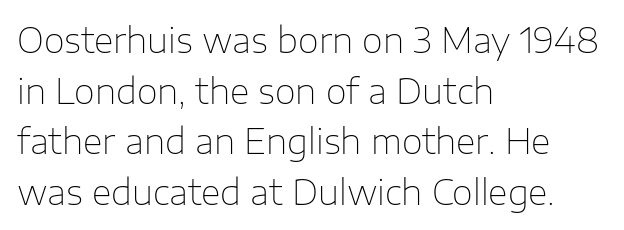
Q: Is the text bold? A: No.
Q: Is the text italic (slanted)? A: No, it is upright.
Q: Is the typeface a serif or a sans-serif typeface? A: Sans-serif.
Q: Is the text underlined? A: No.
Q: How is the paragraph aligned? A: Left-aligned.
Q: Is the spacing between letters normal or unusually wide? A: Normal.
Q: Is the spacing between lines tight, normal or loose? A: Normal.
Q: Width (condensed, normal, or wide)? A: Normal.
Q: Stroke contrast? A: Low.
Q: x-height? A: Medium.
Q: Monospaced? A: No.
